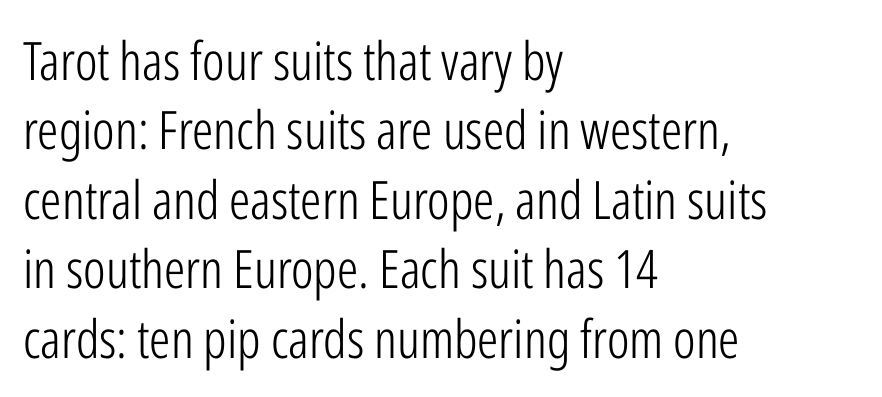
The image shows 53 px light, condensed sans-serif type, upright; set left-aligned, normal line spacing (1.31x), normal letter spacing, not underlined; low stroke contrast and a medium x-height.
